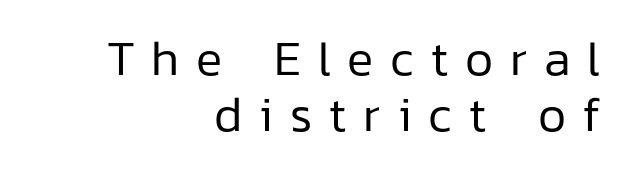
{"serif": "no", "italic": "no", "bold": "no", "weight": "regular", "width": "normal", "stroke_contrast": "low", "x_height": "medium", "monospaced": "no", "underline": "no", "align": "right", "line_spacing": "tight", "line_spacing_ratio": 1.14, "letter_spacing": "wide", "letter_spacing_em": 0.34, "glyph_px": 49}
